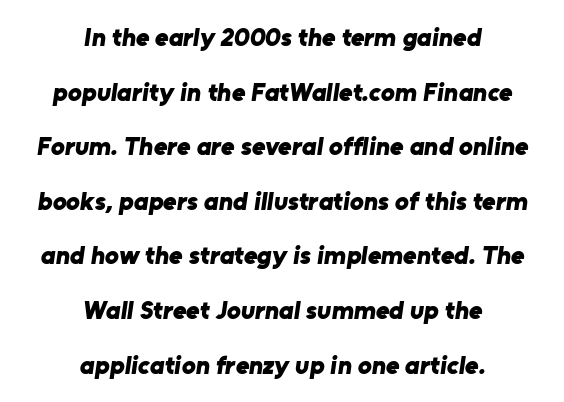
Q: Is the text bold? A: Yes.
Q: Is the text underlined? A: No.
Q: How is the paragraph aligned? A: Centered.
Q: Is the spacing between letters normal or unusually wide? A: Normal.
Q: Is the spacing between lines tight, normal or loose? A: Loose.
